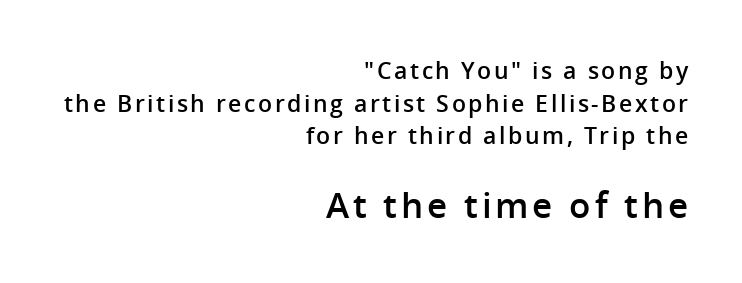
The image shows 35 px semibold sans-serif type, upright; set right-aligned, normal line spacing (1.42x), not underlined; the second (bottom) block is 1.52x larger; low stroke contrast and a medium x-height.
